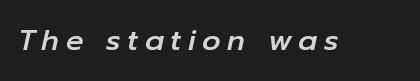
Observe the lean: these are italic letterforms. Do the characters align in a grid? No, the font is proportional. Words appear elongated and porous because spacing is wide. The passage shown is not underscored anywhere.
